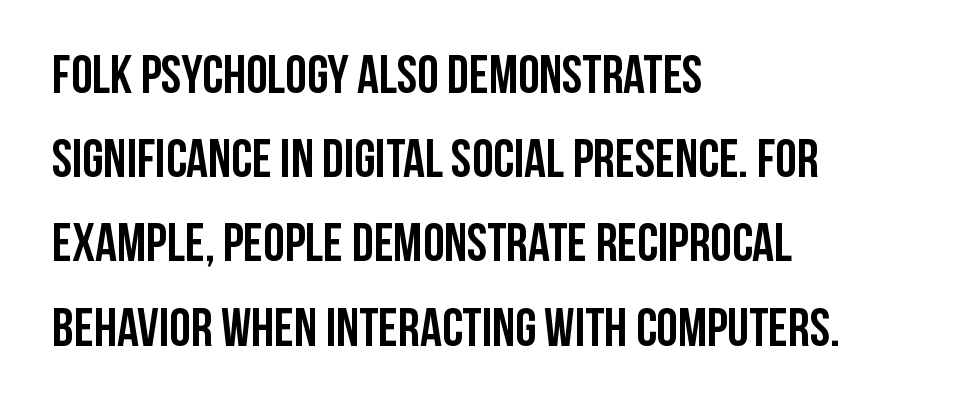
The specimen reads as upright at a glance. Regarding serifs, this sample does without them. The typesetter chose a ragged-right arrangement here. The font is running at its bold setting. You could not count columns in this text — the font is proportionally spaced. Check under the words: just untouched page.
